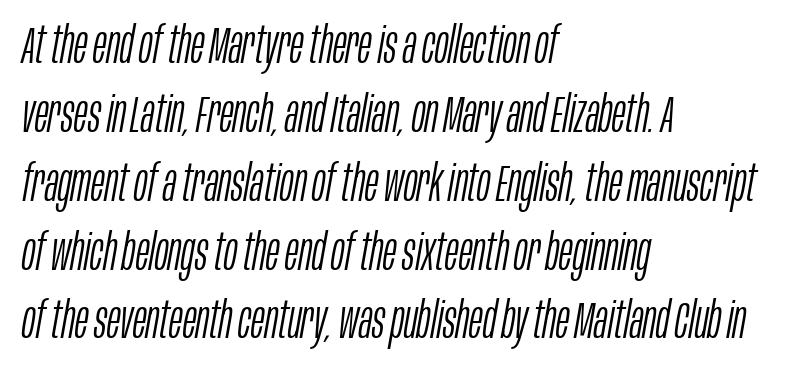
Q: Is the text bold? A: No.
Q: Is the text italic (slanted)? A: Yes, it leans right by about 10 degrees.
Q: Is the text underlined? A: No.
Q: How is the paragraph aligned? A: Left-aligned.
Q: Is the spacing between letters normal or unusually wide? A: Normal.
Q: Is the spacing between lines tight, normal or loose? A: Normal.
Q: Width (condensed, normal, or wide)? A: Condensed.
Q: Stroke contrast? A: Low.
Q: x-height? A: Large.
Q: Monospaced? A: No.
